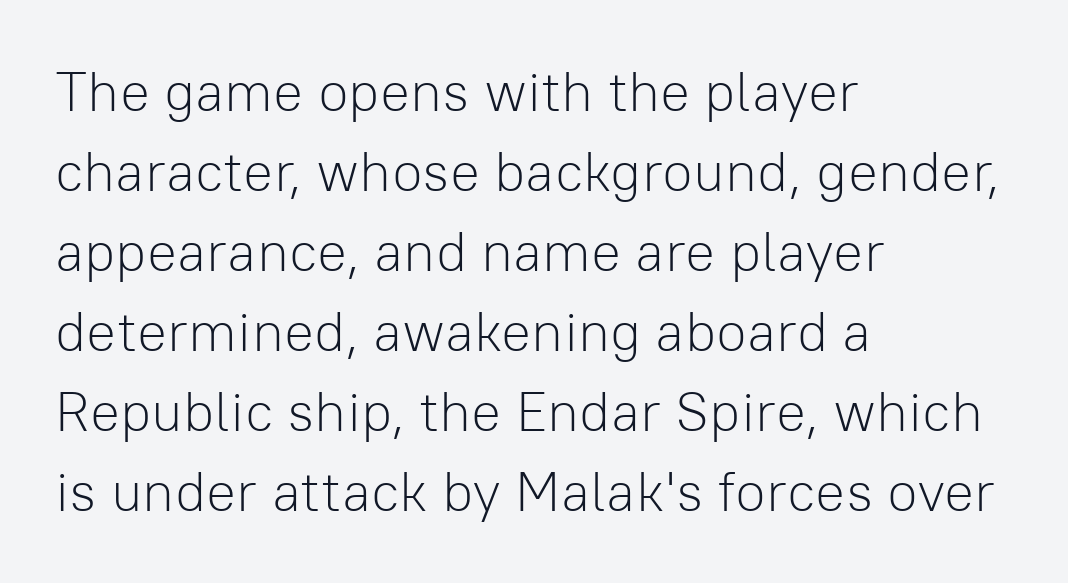
Q: Is the text bold? A: No.
Q: Is the text italic (slanted)? A: No, it is upright.
Q: Is the typeface a serif or a sans-serif typeface? A: Sans-serif.
Q: Is the text underlined? A: No.
Q: How is the paragraph aligned? A: Left-aligned.
Q: Is the spacing between letters normal or unusually wide? A: Normal.
Q: Is the spacing between lines tight, normal or loose? A: Normal.
Q: Width (condensed, normal, or wide)? A: Normal.
Q: Stroke contrast? A: Low.
Q: x-height? A: Medium.
Q: Monospaced? A: No.
